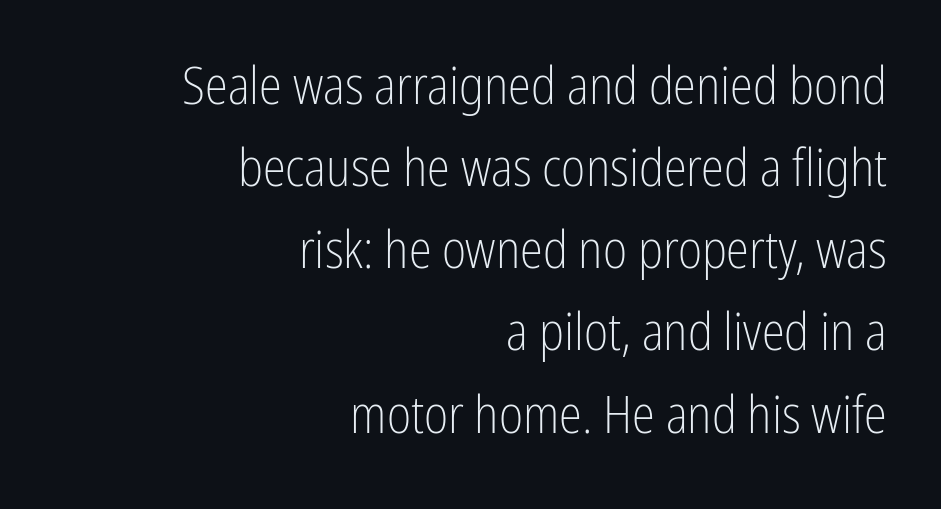
Q: Is the text bold? A: No.
Q: Is the text italic (slanted)? A: No, it is upright.
Q: Is the typeface a serif or a sans-serif typeface? A: Sans-serif.
Q: Is the text underlined? A: No.
Q: How is the paragraph aligned? A: Right-aligned.
Q: Is the spacing between letters normal or unusually wide? A: Normal.
Q: Is the spacing between lines tight, normal or loose? A: Normal.
Q: Width (condensed, normal, or wide)? A: Condensed.
Q: Stroke contrast? A: Low.
Q: x-height? A: Medium.
Q: Monospaced? A: No.
